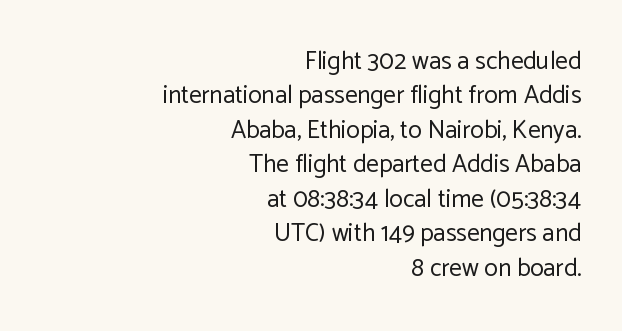
Q: Is the text bold? A: No.
Q: Is the text italic (slanted)? A: No, it is upright.
Q: Is the text underlined? A: No.
Q: How is the paragraph aligned? A: Right-aligned.
Q: Is the spacing between letters normal or unusually wide? A: Normal.
Q: Is the spacing between lines tight, normal or loose? A: Normal.
